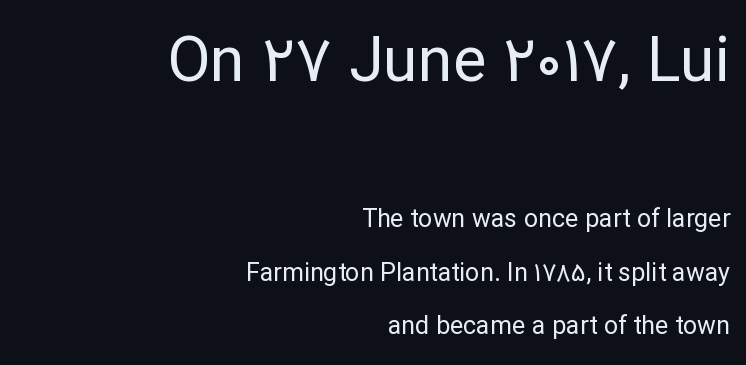
The upper block of text is set noticeably larger than the block beneath it. Looks like regular typesetting: each glyph gets only the width it needs. A quiet, ordinary-to-light weight characterises the typeface. Rows of type keep a wide berth in the vertical direction. The rag falls on the left side of this text block. Italic: no, the glyphs are upright roman.
